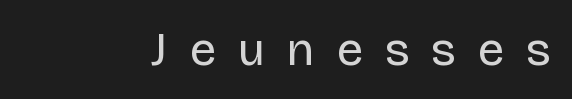
{"serif": "no", "italic": "no", "bold": "no", "weight": "regular", "width": "normal", "stroke_contrast": "low", "x_height": "large", "monospaced": "no", "underline": "no", "letter_spacing": "wide", "letter_spacing_em": 0.47, "glyph_px": 47}
